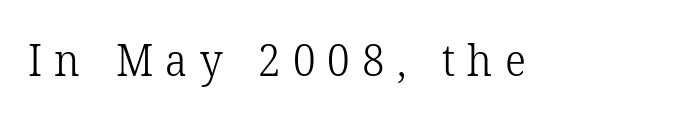
Q: Is the text bold? A: No.
Q: Is the text italic (slanted)? A: No, it is upright.
Q: Is the typeface a serif or a sans-serif typeface? A: Serif.
Q: Is the text underlined? A: No.
Q: Is the spacing between letters normal or unusually wide? A: Unusually wide.
Q: Width (condensed, normal, or wide)? A: Normal.
Q: Stroke contrast? A: Low.
Q: x-height? A: Medium.
Q: Monospaced? A: No.
